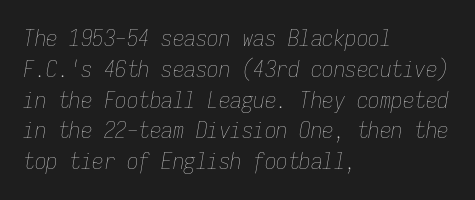
{"italic": "yes", "lean": "right", "slant_degrees": 9, "bold": "no", "underline": "no", "align": "left", "line_spacing": "normal", "line_spacing_ratio": 1.34, "letter_spacing": "normal", "letter_spacing_em": 0.0, "glyph_px": 23}
